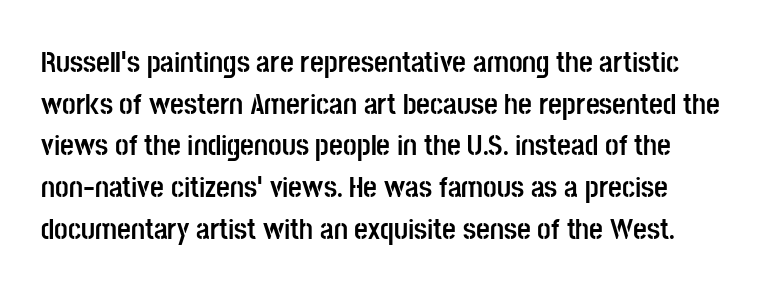
{"serif": "no", "italic": "no", "bold": "yes", "weight": "semibold", "width": "condensed", "stroke_contrast": "low", "x_height": "large", "monospaced": "no", "underline": "no", "align": "left", "line_spacing": "normal", "line_spacing_ratio": 1.39, "letter_spacing": "normal", "letter_spacing_em": 0.0, "glyph_px": 30}
